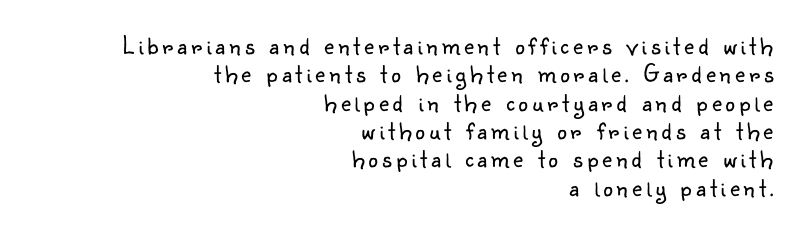
Q: Is the text bold? A: No.
Q: Is the text italic (slanted)? A: No, it is upright.
Q: Is the text underlined? A: No.
Q: How is the paragraph aligned? A: Right-aligned.
Q: Is the spacing between lines tight, normal or loose? A: Tight.
